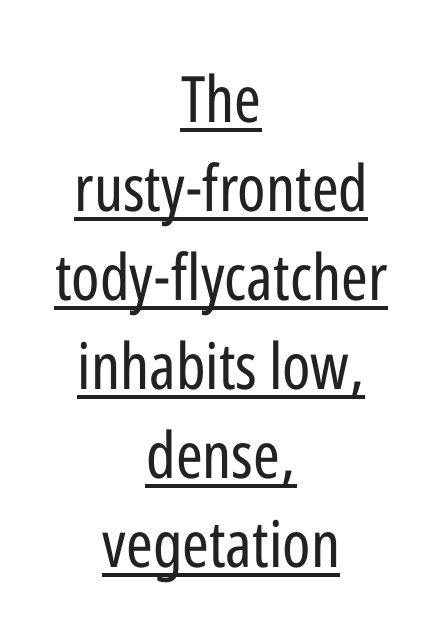
The image shows 64 px regular-weight, condensed sans-serif type, upright; set centered, normal line spacing (1.39x), normal letter spacing, underlined; low stroke contrast and a medium x-height.
